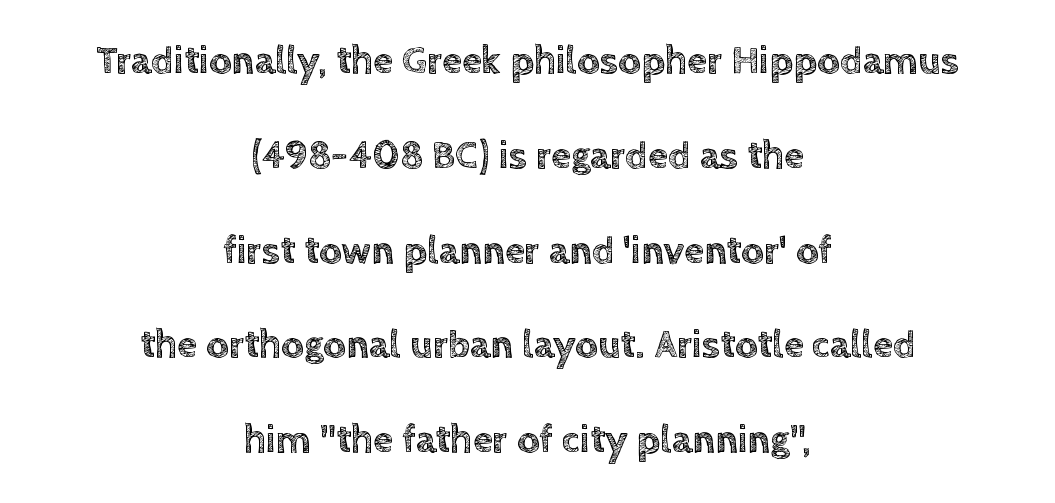
This sample has the flowing, uneven cadence of proportional lettering. This sample trades compactness for vertical openness between lines. Words float on clear page, feet unadorned. Line starts and ends both wander, symmetrically. The typography opts for an upright posture over an oblique one.
